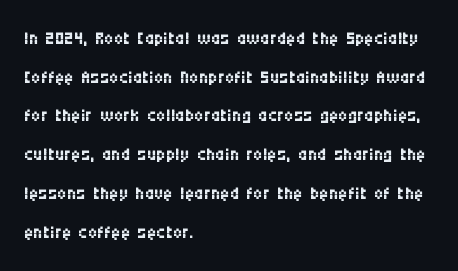
{"italic": "no", "bold": "no", "underline": "no", "align": "left", "line_spacing": "normal", "line_spacing_ratio": 1.49, "letter_spacing": "normal", "letter_spacing_em": 0.0, "glyph_px": 26}
